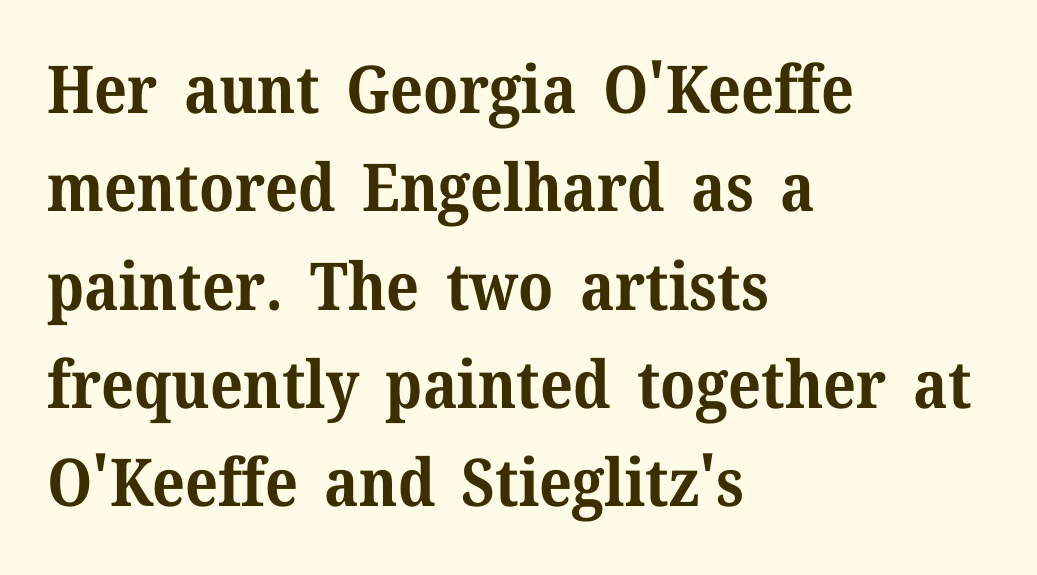
Q: Is the text bold? A: Yes.
Q: Is the text italic (slanted)? A: No, it is upright.
Q: Is the typeface a serif or a sans-serif typeface? A: Serif.
Q: Is the text underlined? A: No.
Q: How is the paragraph aligned? A: Left-aligned.
Q: Is the spacing between letters normal or unusually wide? A: Normal.
Q: Is the spacing between lines tight, normal or loose? A: Normal.
Q: Width (condensed, normal, or wide)? A: Normal.
Q: Stroke contrast? A: Medium.
Q: x-height? A: Medium.
Q: Monospaced? A: No.
